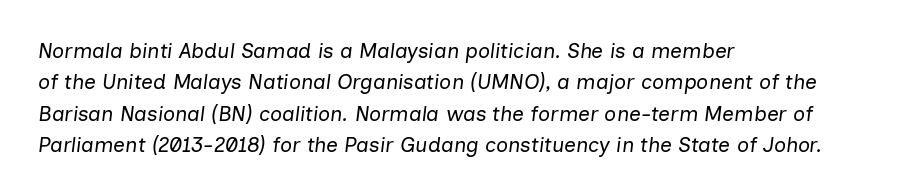
The image shows 21 px text type, italic (leaning right); set left-aligned, normal line spacing (1.49x), normal letter spacing, not underlined.
